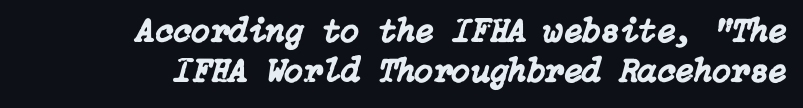
The image shows 34 px text type, italic (leaning right); set right-aligned, line spacing 1.19x, normal letter spacing, not underlined; low stroke contrast and a medium x-height.
